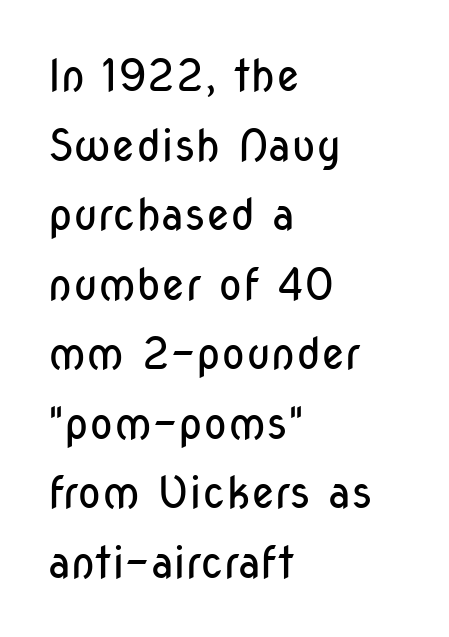
The image shows 44 px regular-weight, condensed sans-serif type, upright; set left-aligned, normal line spacing (1.58x), normal letter spacing, not underlined; low stroke contrast and a medium x-height.
